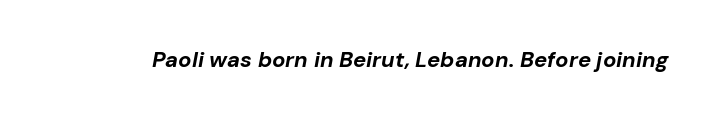
Q: Is the text bold? A: Yes.
Q: Is the text italic (slanted)? A: Yes, it leans right by about 10 degrees.
Q: Is the text underlined? A: No.
Q: Is the spacing between letters normal or unusually wide? A: Normal.
